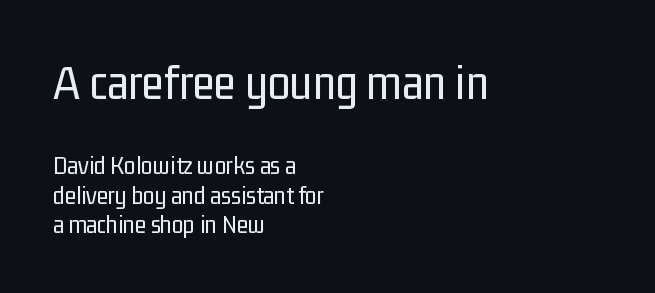
{"serif": "no", "italic": "no", "bold": "no", "weight": "regular", "width": "condensed", "stroke_contrast": "low", "x_height": "medium", "monospaced": "no", "underline": "no", "align": "left", "line_spacing": "tight", "line_spacing_ratio": 1.13, "letter_spacing": "normal", "letter_spacing_em": 0.0, "larger_block": "first", "size_ratio": 1.96, "glyph_px": 51}
